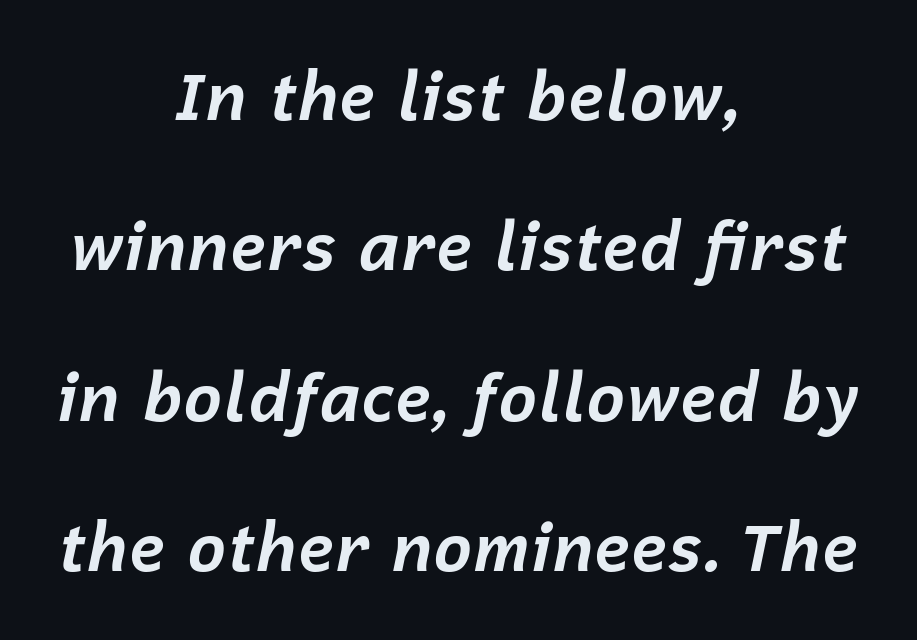
The image shows 66 px bold type, italic (leaning right); set centered, loose line spacing (2.28x), normal letter spacing, not underlined; low stroke contrast and a medium x-height.
